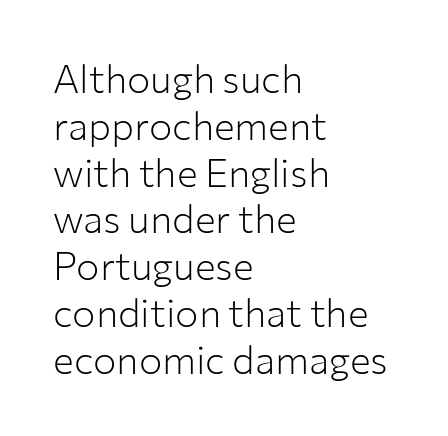
{"serif": "no", "italic": "no", "bold": "no", "weight": "light", "width": "normal", "stroke_contrast": "low", "x_height": "medium", "monospaced": "no", "underline": "no", "align": "left", "line_spacing_ratio": 1.2, "letter_spacing": "normal", "letter_spacing_em": 0.0, "glyph_px": 39}
